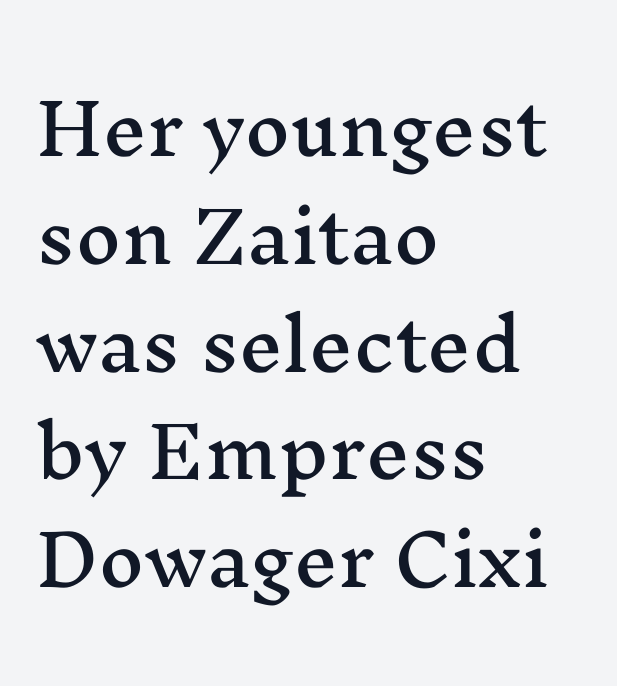
Casual observation: everything's shoved over to the left. Is this a fixed-width face? No — the glyphs have proportional, varying widths. Is there any slant? The stems are plumb. Each row of text sits above clean, open space. The face used here is seriffed, in the tradition of book romans. Inter-character spacing is left at the font's built-in metrics.
